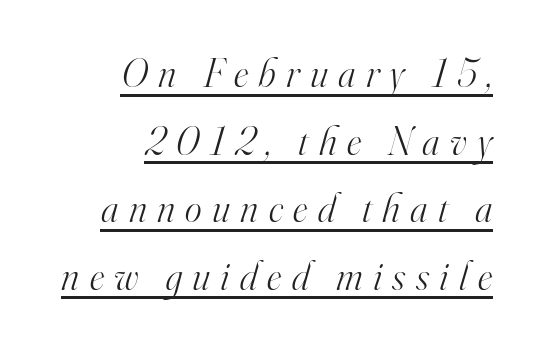
The image shows 40 px light serif type, italic (leaning right); set right-aligned, normal line spacing (1.69x), unusually wide letter spacing (+0.26 em), underlined; high stroke contrast and a small x-height.
